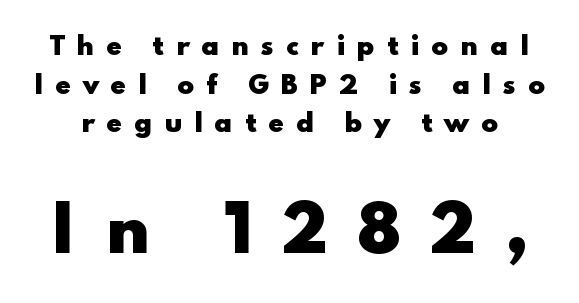
Q: Is the text bold? A: Yes.
Q: Is the text italic (slanted)? A: No, it is upright.
Q: Is the typeface a serif or a sans-serif typeface? A: Sans-serif.
Q: Is the text underlined? A: No.
Q: Is the spacing between letters normal or unusually wide? A: Unusually wide.
Q: Is the spacing between lines tight, normal or loose? A: Normal.
Q: Which block of text is set in a larger size, the first (top) or the second (bottom)? A: The second (bottom) one.
Q: Width (condensed, normal, or wide)? A: Wide.
Q: Stroke contrast? A: Low.
Q: x-height? A: Small.
Q: Monospaced? A: No.
